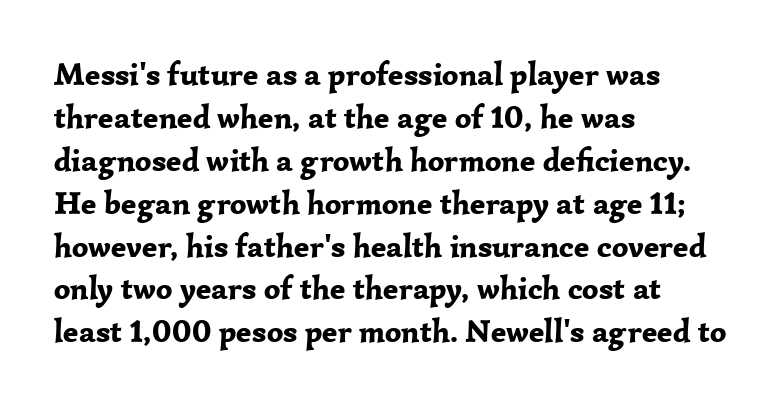
Thick stems and heavy bowls — unmistakably bold. Each line starts at the same left margin while the right side varies. The glyphs in this specimen are seriffed. Vertically, the passage feels balanced, rows spaced as you'd expect.
